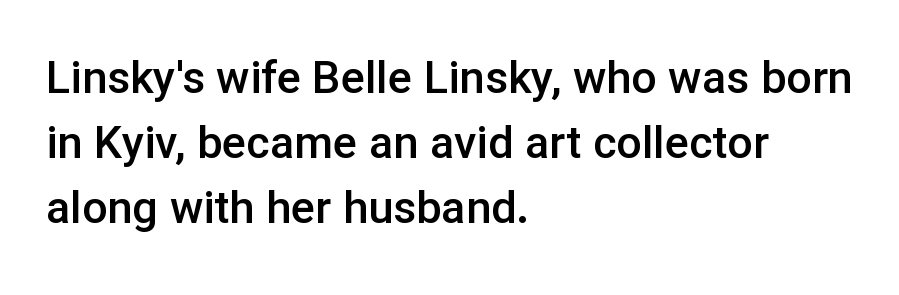
{"serif": "no", "italic": "no", "bold": "semi", "weight": "semibold", "width": "normal", "stroke_contrast": "low", "x_height": "medium", "monospaced": "no", "underline": "no", "align": "left", "line_spacing": "normal", "line_spacing_ratio": 1.45, "letter_spacing": "normal", "letter_spacing_em": 0.0, "glyph_px": 45}
